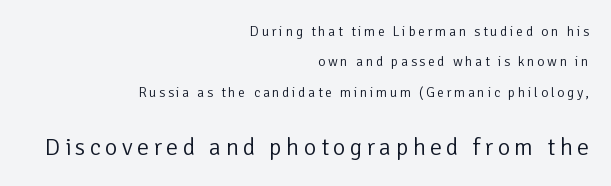
Q: Is the text bold? A: No.
Q: Is the text italic (slanted)? A: No, it is upright.
Q: Is the text underlined? A: No.
Q: How is the paragraph aligned? A: Right-aligned.
Q: Is the spacing between lines tight, normal or loose? A: Loose.
Q: Which block of text is set in a larger size, the first (top) or the second (bottom)? A: The second (bottom) one.
